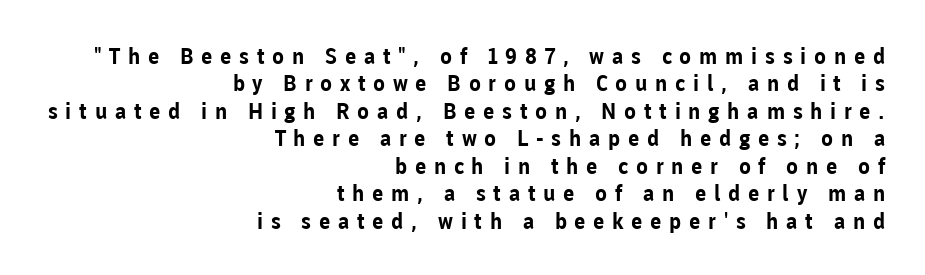
{"italic": "no", "bold": "yes", "underline": "no", "align": "right", "line_spacing": "normal", "line_spacing_ratio": 1.25, "letter_spacing": "wide", "letter_spacing_em": 0.35, "glyph_px": 22}
